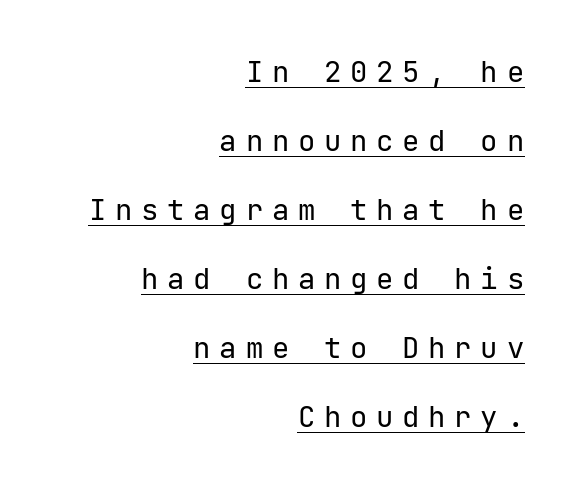
{"serif": "no", "italic": "no", "bold": "no", "weight": "regular", "width": "normal", "stroke_contrast": "low", "x_height": "medium", "underline": "yes", "align": "right", "line_spacing": "loose", "line_spacing_ratio": 2.38, "letter_spacing": "wide", "letter_spacing_em": 0.3, "glyph_px": 29}
